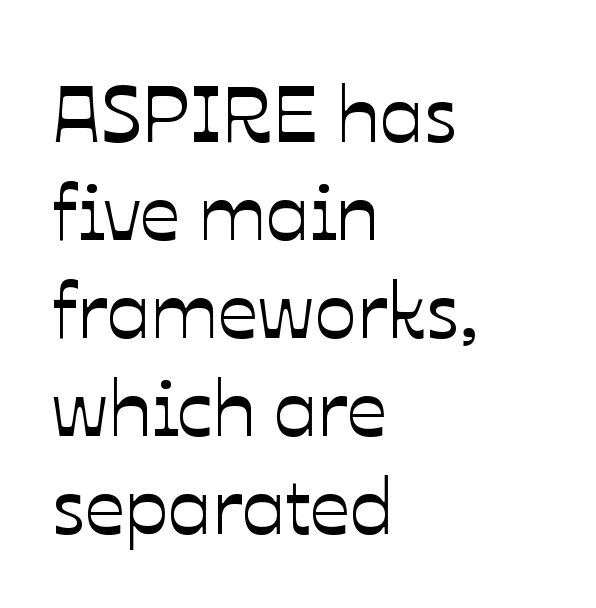
Q: Is the text italic (slanted)? A: No, it is upright.
Q: Is the text underlined? A: No.
Q: How is the paragraph aligned? A: Left-aligned.
Q: Is the spacing between letters normal or unusually wide? A: Normal.
Q: Width (condensed, normal, or wide)? A: Normal.
Q: Stroke contrast? A: Low.
Q: x-height? A: Medium.
Q: Monospaced? A: No.
